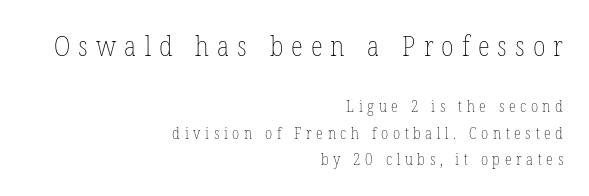
No heavy texture on the line: the type isn't bold. The letters stand upright; this is a roman face. Honestly, the row spacing looks completely unremarkable. The face used here is proportionally spaced, like ordinary book or web type.
